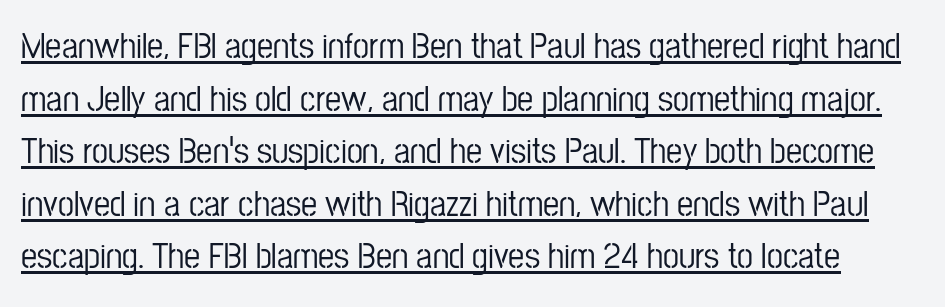
Ordinary non-slanted type is in use. If you measured baseline to baseline, you'd find a middling distance. Note the varied advance widths — an 'i' is clearly narrower than an 'm'. This rendering features underlined lettering. Classification — sans serif.
